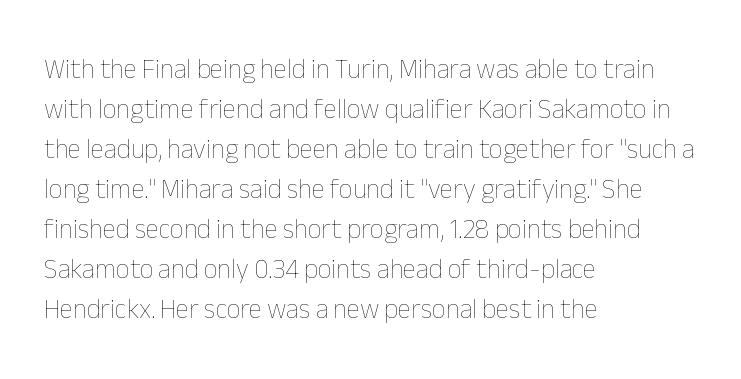
Q: Is the text bold? A: No.
Q: Is the text italic (slanted)? A: No, it is upright.
Q: Is the text underlined? A: No.
Q: How is the paragraph aligned? A: Left-aligned.
Q: Is the spacing between letters normal or unusually wide? A: Normal.
Q: Is the spacing between lines tight, normal or loose? A: Normal.
